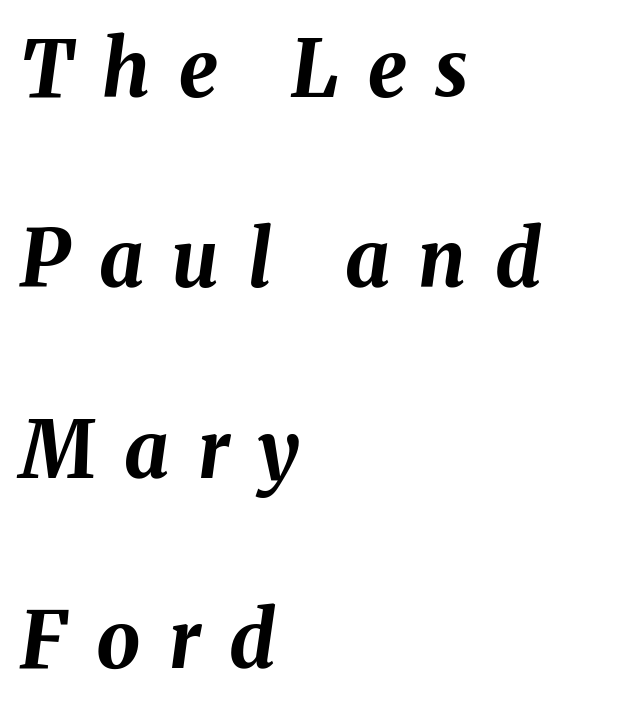
Q: Is the text bold? A: Yes.
Q: Is the text italic (slanted)? A: Yes, it leans right by about 8 degrees.
Q: Is the text underlined? A: No.
Q: How is the paragraph aligned? A: Left-aligned.
Q: Is the spacing between letters normal or unusually wide? A: Unusually wide.
Q: Is the spacing between lines tight, normal or loose? A: Loose.
Q: Width (condensed, normal, or wide)? A: Normal.
Q: Stroke contrast? A: Medium.
Q: x-height? A: Medium.
Q: Monospaced? A: No.
